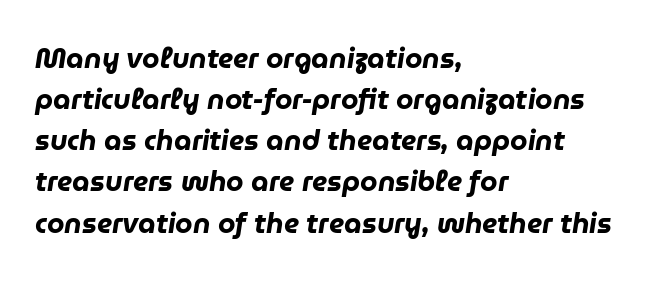
{"italic": "yes", "lean": "right", "slant_degrees": 9, "bold": "yes", "weight": "heavy", "width": "normal", "stroke_contrast": "low", "x_height": "medium", "monospaced": "no", "underline": "no", "align": "left", "line_spacing": "normal", "line_spacing_ratio": 1.47, "letter_spacing": "normal", "letter_spacing_em": 0.0, "glyph_px": 28}
